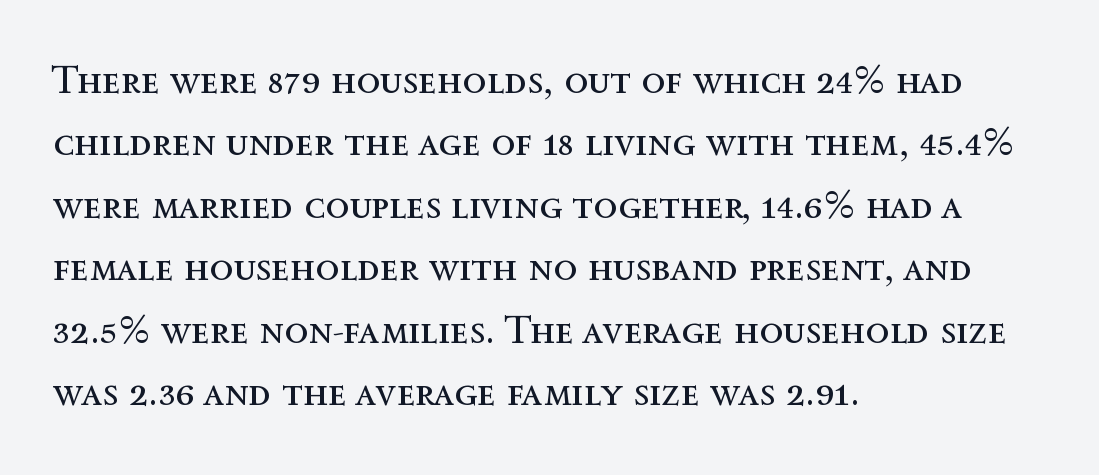
The strokes are not fattened; the text isn't bold. Letters rest on an invisible, unmarked baseline. This sample is left-justified, so line endings fall wherever the words run out. If you drew a line through each stem, it would be perfectly vertical. This sample has the flowing, uneven cadence of proportional lettering. The leading is moderate, giving the passage an even texture.
